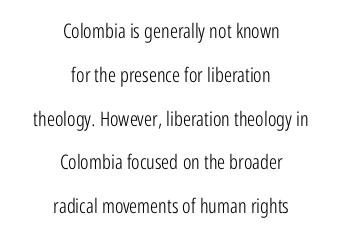
The image shows 20 px text type, upright; set centered, loose line spacing (2.19x), normal letter spacing, not underlined.
